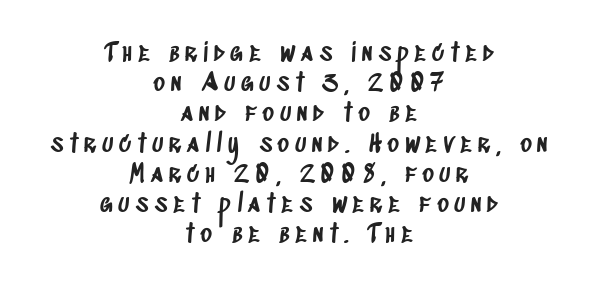
Q: Is the text underlined? A: No.
Q: How is the paragraph aligned? A: Centered.
Q: Is the spacing between letters normal or unusually wide? A: Unusually wide.
